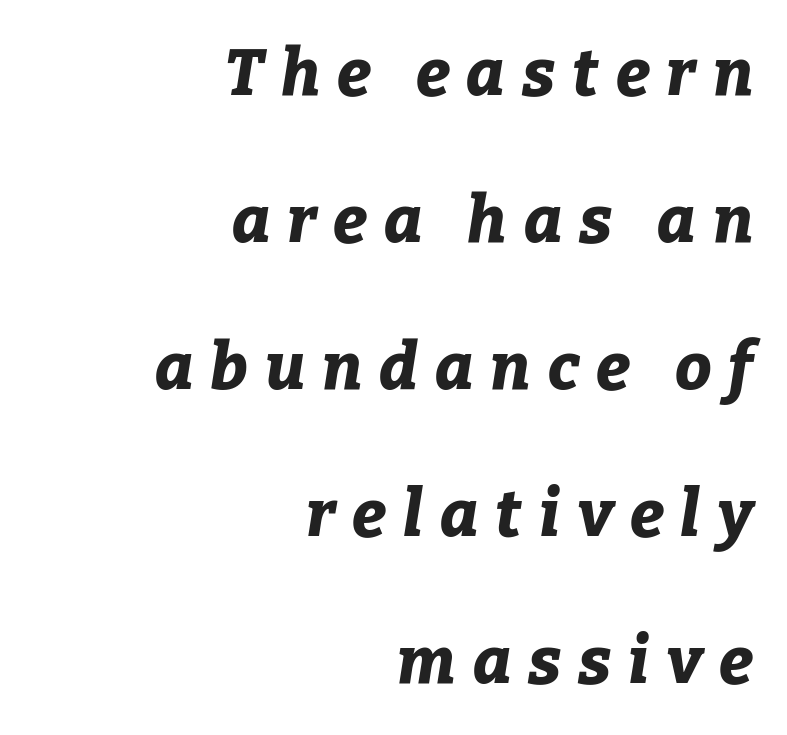
Q: Is the text bold? A: Yes.
Q: Is the text italic (slanted)? A: Yes, it leans right by about 9 degrees.
Q: Is the text underlined? A: No.
Q: How is the paragraph aligned? A: Right-aligned.
Q: Is the spacing between letters normal or unusually wide? A: Unusually wide.
Q: Is the spacing between lines tight, normal or loose? A: Loose.
Q: Width (condensed, normal, or wide)? A: Normal.
Q: Stroke contrast? A: Low.
Q: x-height? A: Medium.
Q: Monospaced? A: No.
